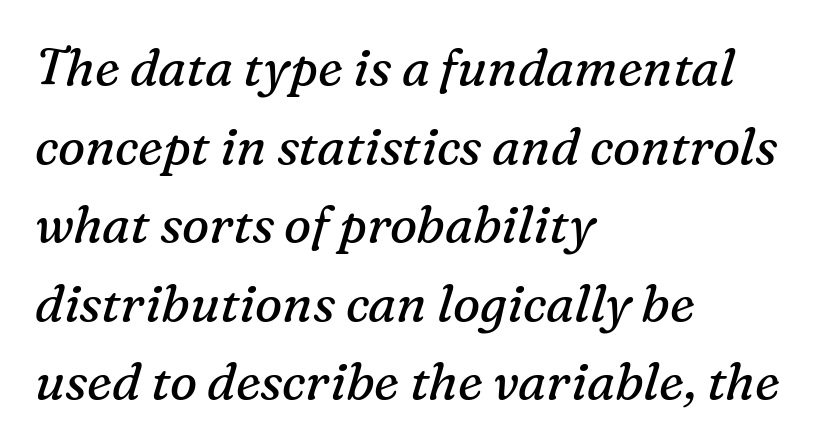
{"serif": "yes", "italic": "yes", "lean": "right", "slant_degrees": 16, "bold": "no", "weight": "regular", "width": "normal", "stroke_contrast": "medium", "x_height": "medium", "monospaced": "no", "underline": "no", "align": "left", "line_spacing": "normal", "line_spacing_ratio": 1.54, "letter_spacing": "normal", "letter_spacing_em": 0.0, "glyph_px": 51}
